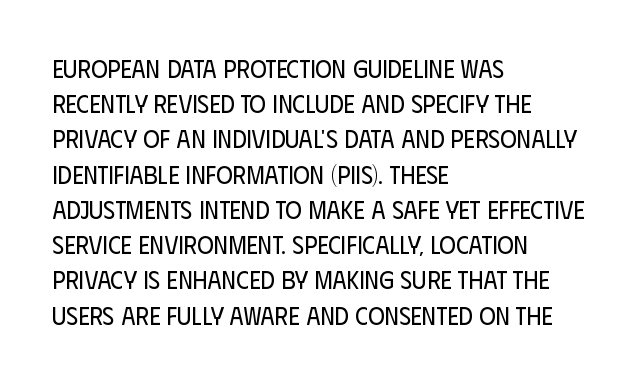
Q: Is the text bold? A: No.
Q: Is the text italic (slanted)? A: No, it is upright.
Q: Is the text underlined? A: No.
Q: How is the paragraph aligned? A: Left-aligned.
Q: Is the spacing between letters normal or unusually wide? A: Normal.
Q: Is the spacing between lines tight, normal or loose? A: Normal.
